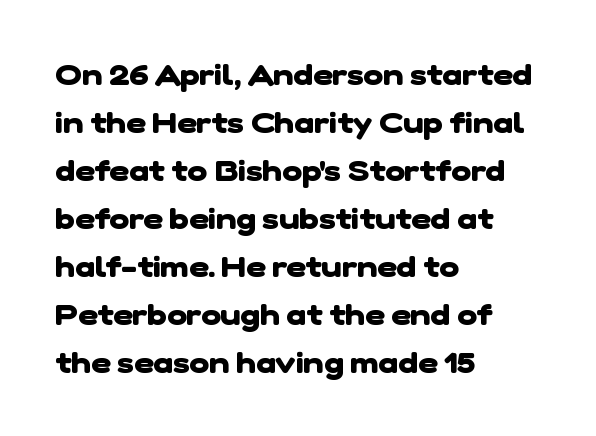
The image shows 30 px heavy sans-serif type; set left-aligned, normal line spacing (1.6x), normal letter spacing, not underlined; low stroke contrast and a medium x-height.
